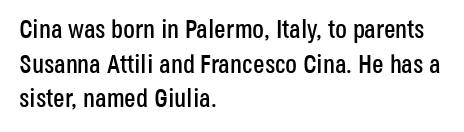
{"italic": "no", "underline": "no", "align": "left", "line_spacing": "normal", "line_spacing_ratio": 1.33, "letter_spacing": "normal", "letter_spacing_em": 0.0, "glyph_px": 26}
